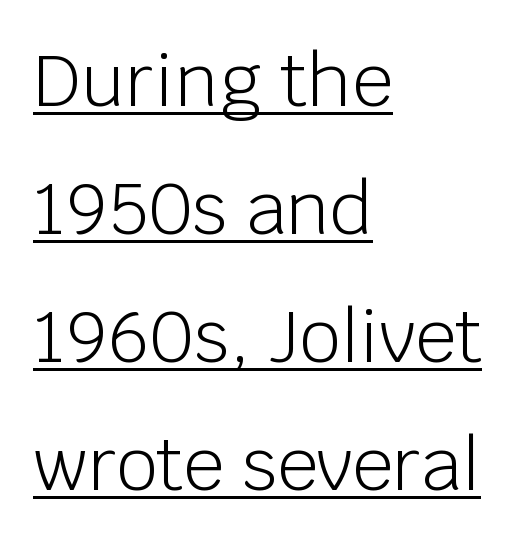
{"serif": "no", "italic": "no", "bold": "no", "weight": "light", "width": "normal", "stroke_contrast": "low", "x_height": "large", "monospaced": "no", "underline": "yes", "align": "left", "line_spacing_ratio": 1.78, "letter_spacing": "normal", "letter_spacing_em": 0.0, "glyph_px": 72}
